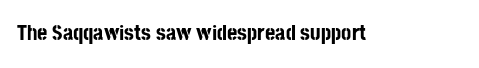
Short note: letters normally spaced. Words float on clear page, feet unadorned. The letters stand upright; this is a roman face. Heavy, bold letterforms.
